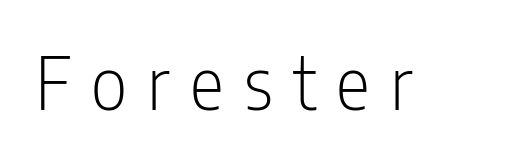
The image shows 72 px light, condensed sans-serif type, upright; set unusually wide letter spacing (+0.28 em), not underlined; low stroke contrast and a medium x-height.
